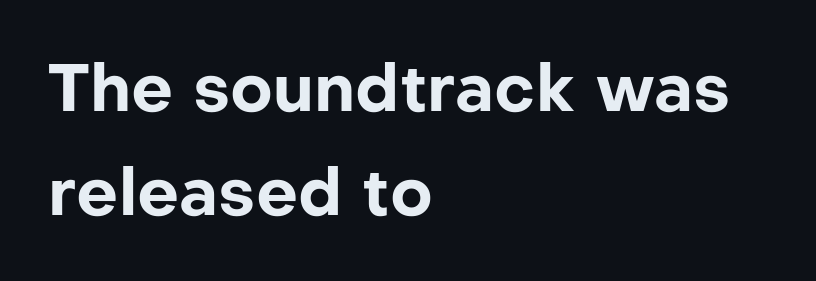
Q: Is the text bold? A: Yes.
Q: Is the text italic (slanted)? A: No, it is upright.
Q: Is the typeface a serif or a sans-serif typeface? A: Sans-serif.
Q: Is the text underlined? A: No.
Q: How is the paragraph aligned? A: Left-aligned.
Q: Is the spacing between letters normal or unusually wide? A: Normal.
Q: Is the spacing between lines tight, normal or loose? A: Normal.
Q: Width (condensed, normal, or wide)? A: Normal.
Q: Stroke contrast? A: Low.
Q: x-height? A: Medium.
Q: Monospaced? A: No.
